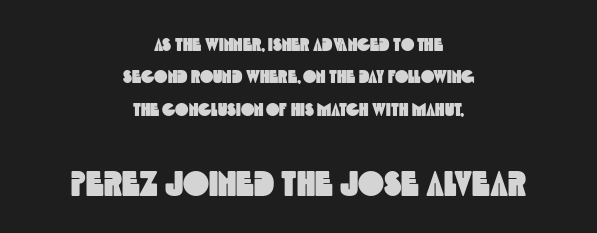
Q: Is the typeface a serif or a sans-serif typeface? A: Sans-serif.
Q: Is the text underlined? A: No.
Q: How is the paragraph aligned? A: Centered.
Q: Is the spacing between letters normal or unusually wide? A: Normal.
Q: Which block of text is set in a larger size, the first (top) or the second (bottom)? A: The second (bottom) one.
Q: Width (condensed, normal, or wide)? A: Condensed.
Q: x-height? A: Large.
Q: Monospaced? A: No.
